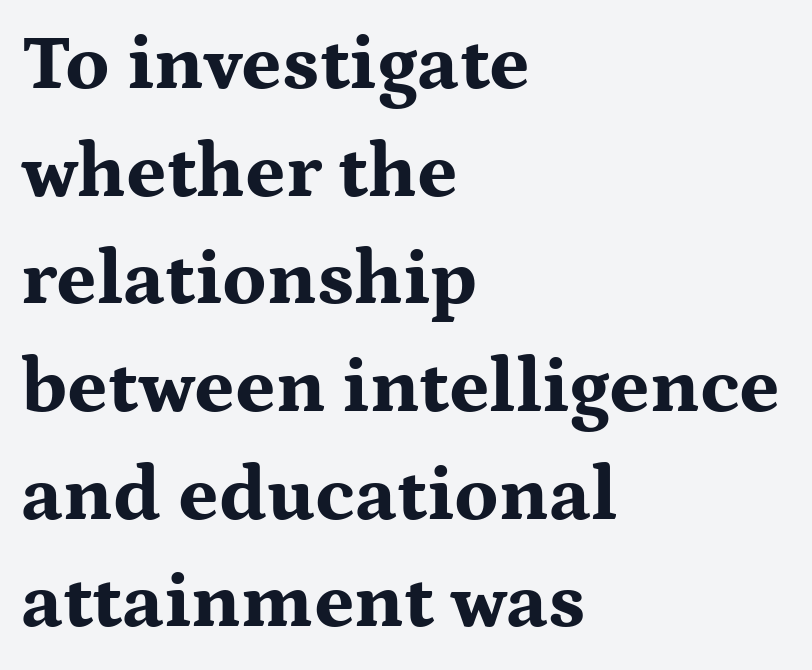
{"serif": "yes", "italic": "no", "bold": "yes", "weight": "bold", "width": "wide", "stroke_contrast": "medium", "x_height": "medium", "monospaced": "no", "underline": "no", "align": "left", "line_spacing": "normal", "line_spacing_ratio": 1.38, "letter_spacing": "normal", "letter_spacing_em": 0.0, "glyph_px": 78}
